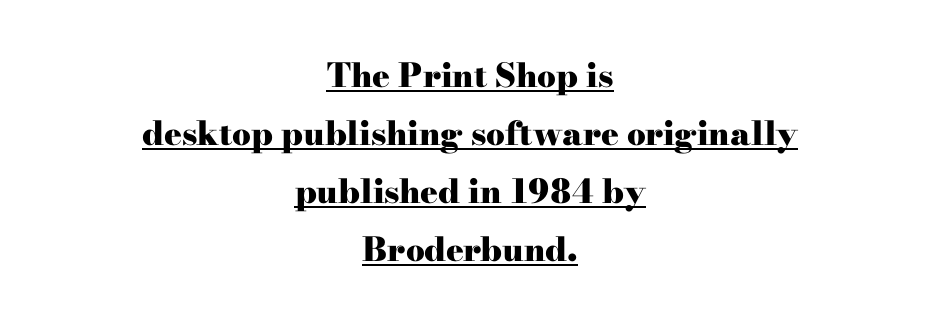
The glyphs in this specimen are seriffed. If you folded the block vertically in half, each line would mirror itself in length. Honestly, the underline is the first thing you notice here. A typesetter would call this zero additional tracking.
